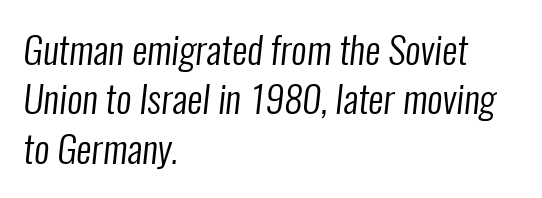
{"serif": "no", "bold": "no", "weight": "regular", "width": "condensed", "stroke_contrast": "low", "x_height": "medium", "monospaced": "no", "underline": "no", "align": "left", "line_spacing": "normal", "line_spacing_ratio": 1.3, "letter_spacing": "normal", "letter_spacing_em": 0.0, "glyph_px": 38}
